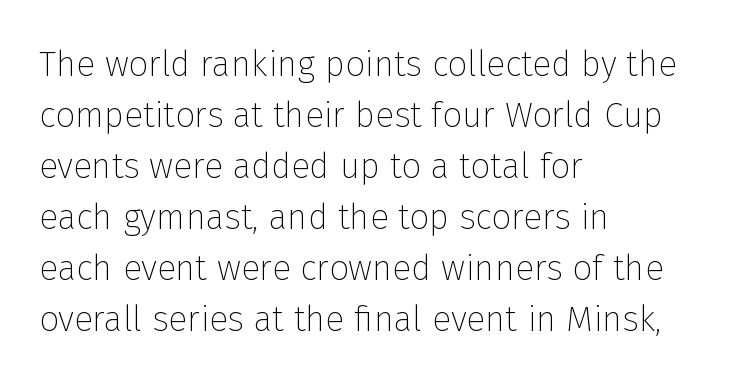
Q: Is the text bold? A: No.
Q: Is the text italic (slanted)? A: No, it is upright.
Q: Is the typeface a serif or a sans-serif typeface? A: Sans-serif.
Q: Is the text underlined? A: No.
Q: How is the paragraph aligned? A: Left-aligned.
Q: Is the spacing between letters normal or unusually wide? A: Normal.
Q: Is the spacing between lines tight, normal or loose? A: Normal.
Q: Width (condensed, normal, or wide)? A: Normal.
Q: Stroke contrast? A: Low.
Q: x-height? A: Medium.
Q: Monospaced? A: No.
